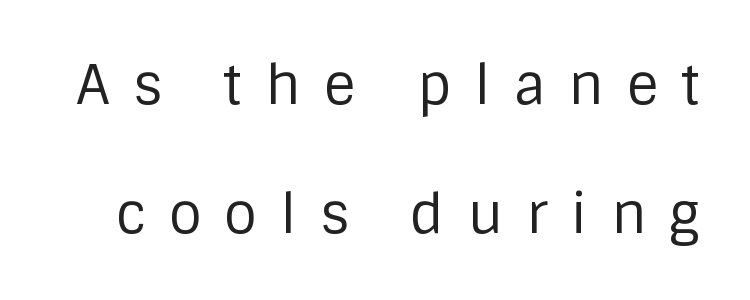
The image shows 54 px regular-weight sans-serif type, upright; set loose line spacing (2.38x), unusually wide letter spacing (+0.43 em), not underlined; low stroke contrast and a large x-height.
